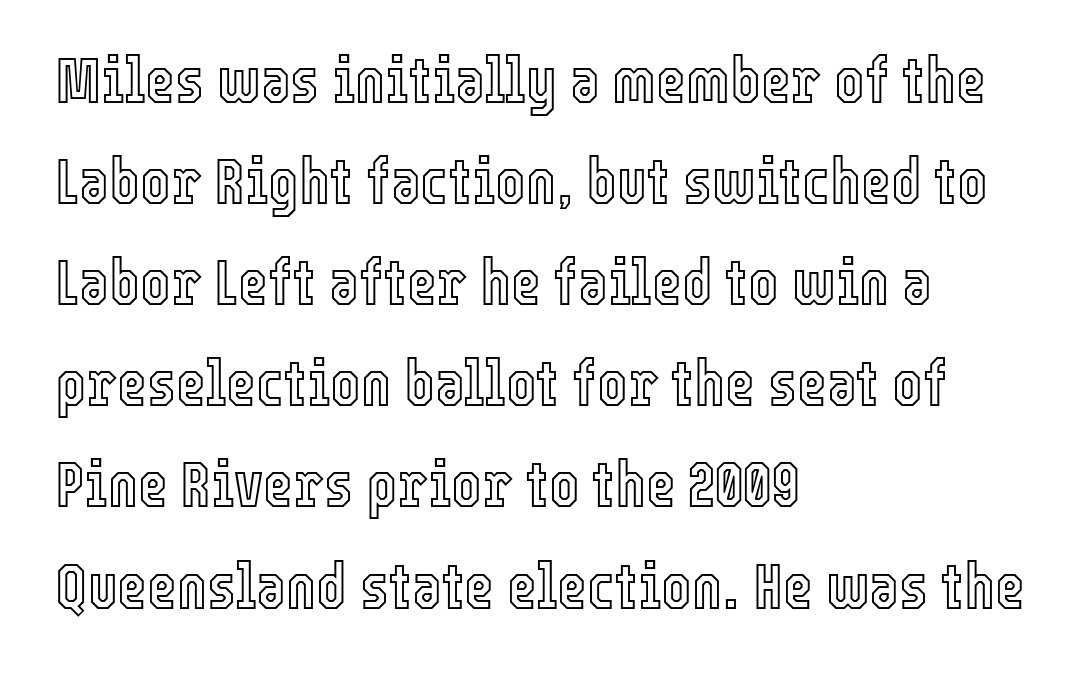
{"italic": "no", "width": "condensed", "x_height": "medium", "monospaced": "no", "underline": "no", "align": "left", "line_spacing": "normal", "line_spacing_ratio": 1.58, "letter_spacing": "normal", "letter_spacing_em": 0.0, "glyph_px": 64}
